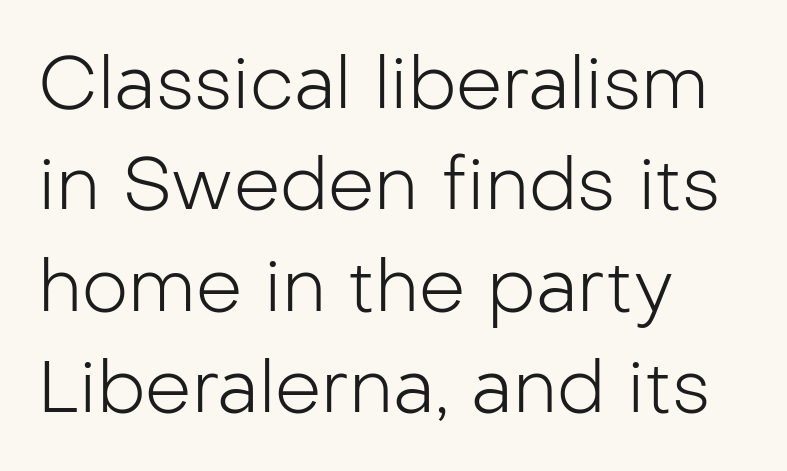
The image shows 73 px light sans-serif type, upright; set left-aligned, normal line spacing (1.39x), normal letter spacing, not underlined; low stroke contrast and a medium x-height.
